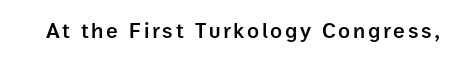
The image shows 22 px text type, upright; set not underlined.
